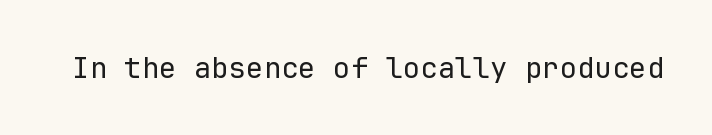
The image shows 29 px regular-weight sans-serif type, upright, monospaced; set normal letter spacing, not underlined; low stroke contrast and a medium x-height.
